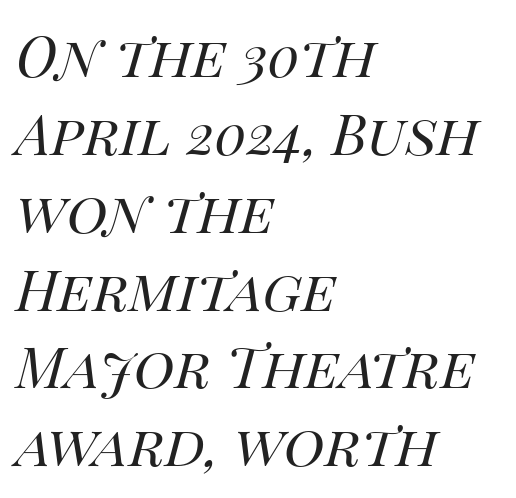
The image shows 56 px regular-weight type, italic (leaning right); set left-aligned, normal line spacing (1.39x), normal letter spacing, not underlined; high stroke contrast and a large x-height.
